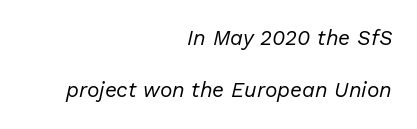
{"italic": "yes", "lean": "right", "slant_degrees": 13, "bold": "no", "underline": "no", "align": "right", "line_spacing": "loose", "line_spacing_ratio": 2.48, "letter_spacing": "normal", "letter_spacing_em": 0.0, "glyph_px": 21}
